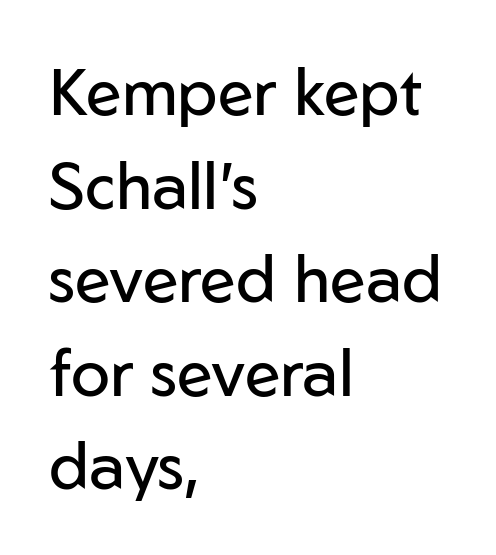
Q: Is the text bold? A: No.
Q: Is the text italic (slanted)? A: No, it is upright.
Q: Is the typeface a serif or a sans-serif typeface? A: Sans-serif.
Q: Is the text underlined? A: No.
Q: How is the paragraph aligned? A: Left-aligned.
Q: Is the spacing between letters normal or unusually wide? A: Normal.
Q: Is the spacing between lines tight, normal or loose? A: Normal.
Q: Width (condensed, normal, or wide)? A: Normal.
Q: Stroke contrast? A: Low.
Q: x-height? A: Medium.
Q: Monospaced? A: No.
